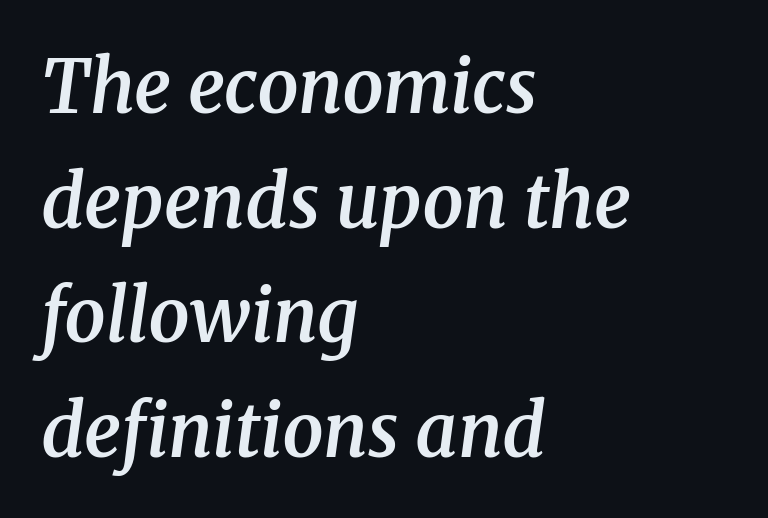
Leading matches the norm, producing a regular column. Plain, unruled lines of type. The typeface chosen for these lines features serifs. The rendering uses natural spacing where letterforms have individual widths. Rendered with sloped, italic letterforms.
